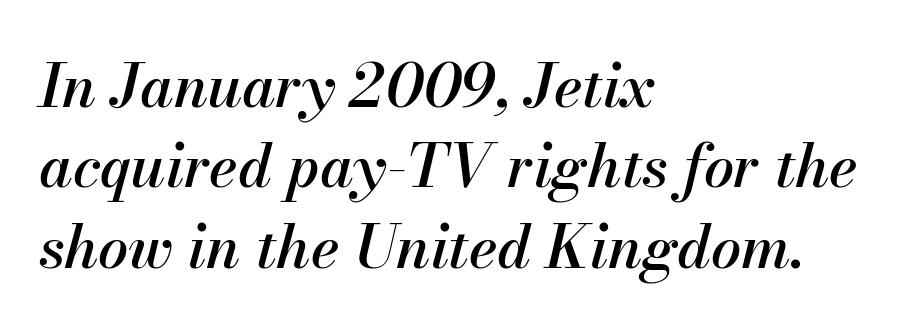
{"italic": "yes", "lean": "right", "slant_degrees": 13, "width": "normal", "stroke_contrast": "medium", "x_height": "small", "monospaced": "no", "underline": "no", "align": "left", "line_spacing": "normal", "line_spacing_ratio": 1.34, "letter_spacing": "normal", "letter_spacing_em": 0.0, "glyph_px": 60}
